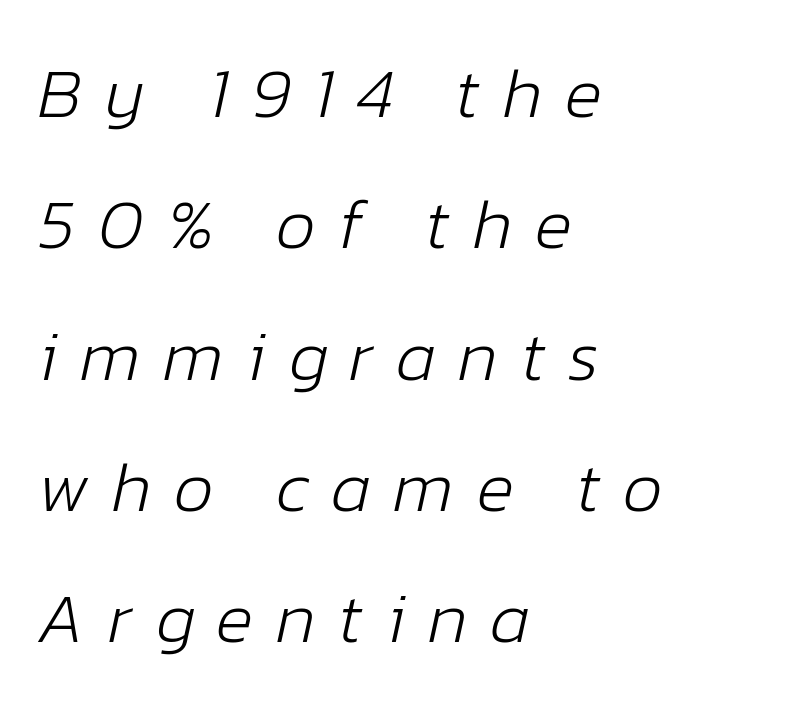
{"italic": "yes", "lean": "right", "slant_degrees": 12, "bold": "no", "weight": "light", "width": "normal", "stroke_contrast": "low", "x_height": "medium", "monospaced": "no", "underline": "no", "align": "left", "line_spacing_ratio": 1.85, "letter_spacing": "wide", "letter_spacing_em": 0.32, "glyph_px": 71}
